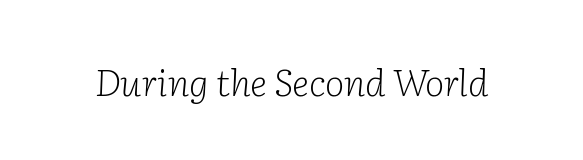
{"serif": "yes", "italic": "yes", "lean": "right", "slant_degrees": 2, "bold": "no", "weight": "light", "width": "normal", "stroke_contrast": "low", "x_height": "medium", "monospaced": "no", "underline": "no", "letter_spacing": "normal", "letter_spacing_em": 0.0, "glyph_px": 37}
